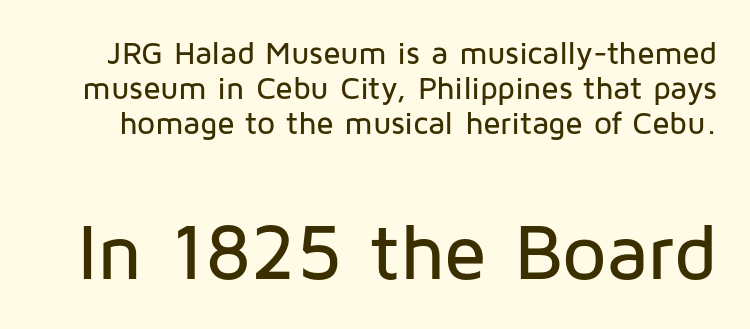
Decoration check: the copy has no underline. Proportional: the letters do not fall into vertical columns. The letters carry no serifs — their stems end cleanly without finishing strokes. Scale increases going downward across the two blocks. You can tell it's not italic because the verticals are truly vertical. The type is set solid horizontally, with unmodified tracking.
